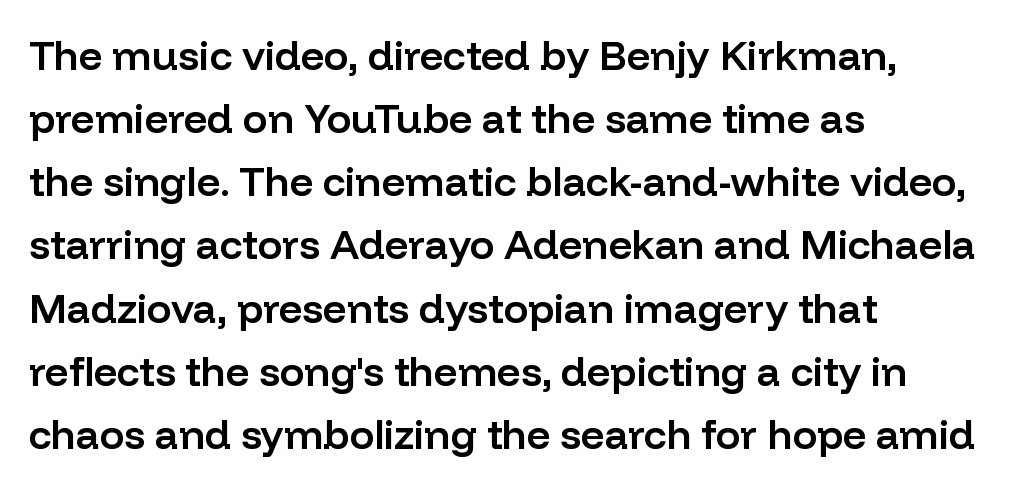
Q: Is the text bold? A: Semi-bold.
Q: Is the text italic (slanted)? A: No, it is upright.
Q: Is the typeface a serif or a sans-serif typeface? A: Sans-serif.
Q: Is the text underlined? A: No.
Q: How is the paragraph aligned? A: Left-aligned.
Q: Is the spacing between letters normal or unusually wide? A: Normal.
Q: Is the spacing between lines tight, normal or loose? A: Normal.
Q: Width (condensed, normal, or wide)? A: Normal.
Q: Stroke contrast? A: Low.
Q: x-height? A: Medium.
Q: Monospaced? A: No.
